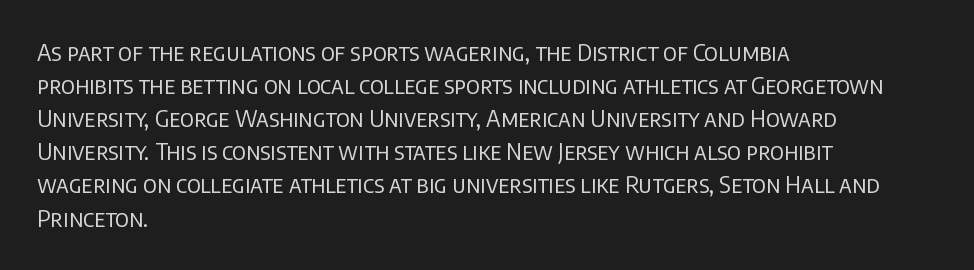
Does extra space separate the letters? No, they use regular spacing. The rendering anchors every line to the left-hand side. The axis of the letterforms is exactly vertical. These lines sit exactly where default settings would place them. Ink coverage per letter is moderate at most. Bare-footed words on every line.
